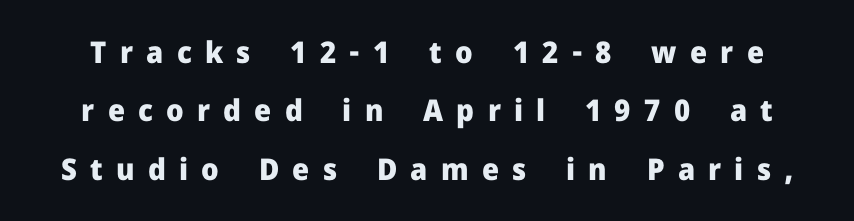
Q: Is the text bold? A: Yes.
Q: Is the text italic (slanted)? A: No, it is upright.
Q: Is the typeface a serif or a sans-serif typeface? A: Sans-serif.
Q: Is the text underlined? A: No.
Q: Is the spacing between letters normal or unusually wide? A: Unusually wide.
Q: Is the spacing between lines tight, normal or loose? A: Loose.
Q: Width (condensed, normal, or wide)? A: Normal.
Q: Stroke contrast? A: Low.
Q: x-height? A: Medium.
Q: Monospaced? A: No.
